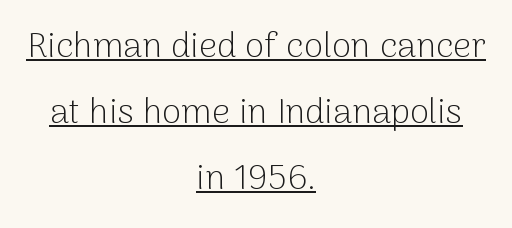
Horizontal alignment here is central, giving a formal, balanced look. Posture: vertical. Does the type have serifs? No, each stem ends abruptly. The weight tops out at a normal text grade.
